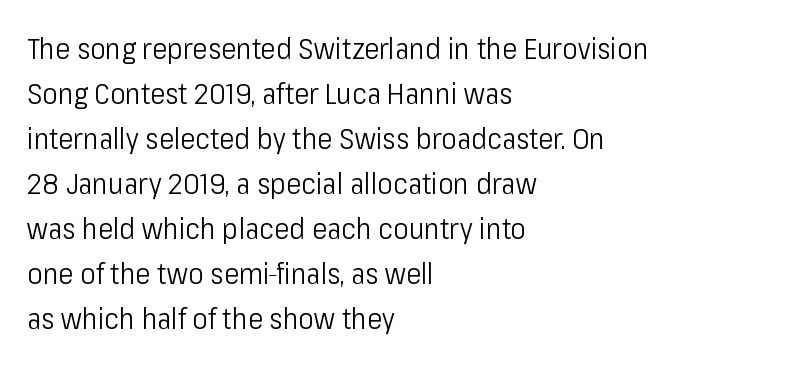
Q: Is the text bold? A: No.
Q: Is the text italic (slanted)? A: No, it is upright.
Q: Is the typeface a serif or a sans-serif typeface? A: Sans-serif.
Q: Is the text underlined? A: No.
Q: How is the paragraph aligned? A: Left-aligned.
Q: Is the spacing between letters normal or unusually wide? A: Normal.
Q: Is the spacing between lines tight, normal or loose? A: Normal.
Q: Width (condensed, normal, or wide)? A: Condensed.
Q: Stroke contrast? A: Low.
Q: x-height? A: Medium.
Q: Monospaced? A: No.
